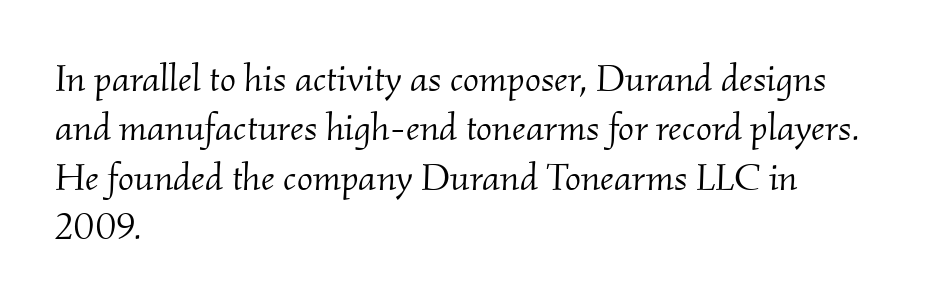
The image shows 38 px light serif type, italic (leaning right); set left-aligned, normal line spacing (1.3x), normal letter spacing, not underlined; medium stroke contrast and a small x-height.
